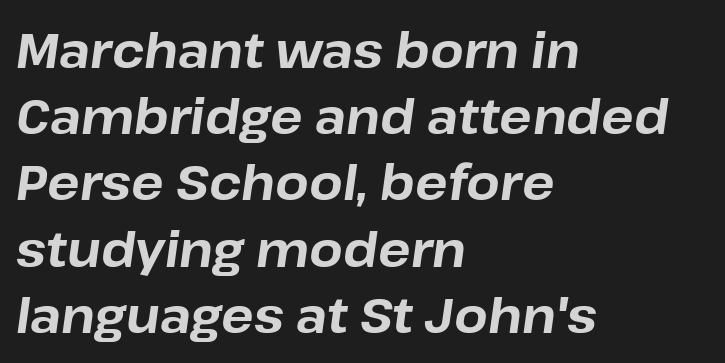
The image shows 48 px bold type, italic (leaning right); set left-aligned, normal line spacing (1.38x), normal letter spacing, not underlined; low stroke contrast and a medium x-height.
